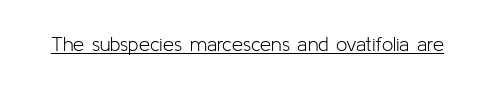
Between one letter and the next there's only the usual sliver of space. A roman cut, with each character standing at attention. The rendered words wear a rule along their underside. Heaviness? Minimal to ordinary, like unemphasized prose.
